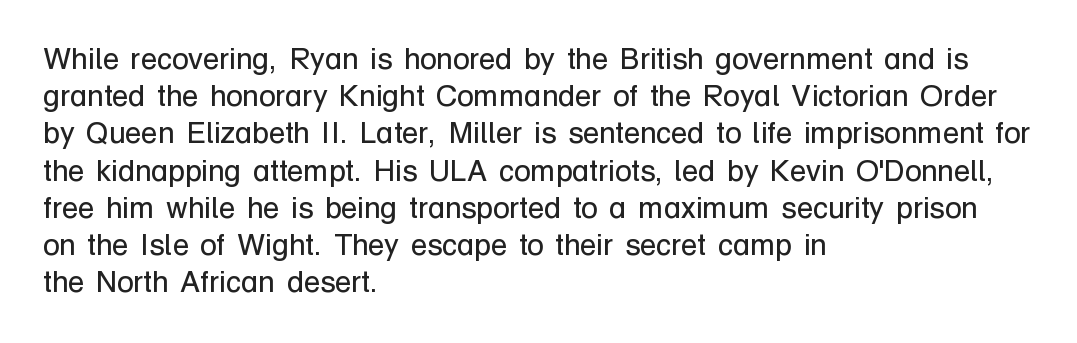
The image shows 30 px regular-weight sans-serif type, upright; set left-aligned, line spacing 1.24x, normal letter spacing, not underlined; low stroke contrast and a medium x-height.
